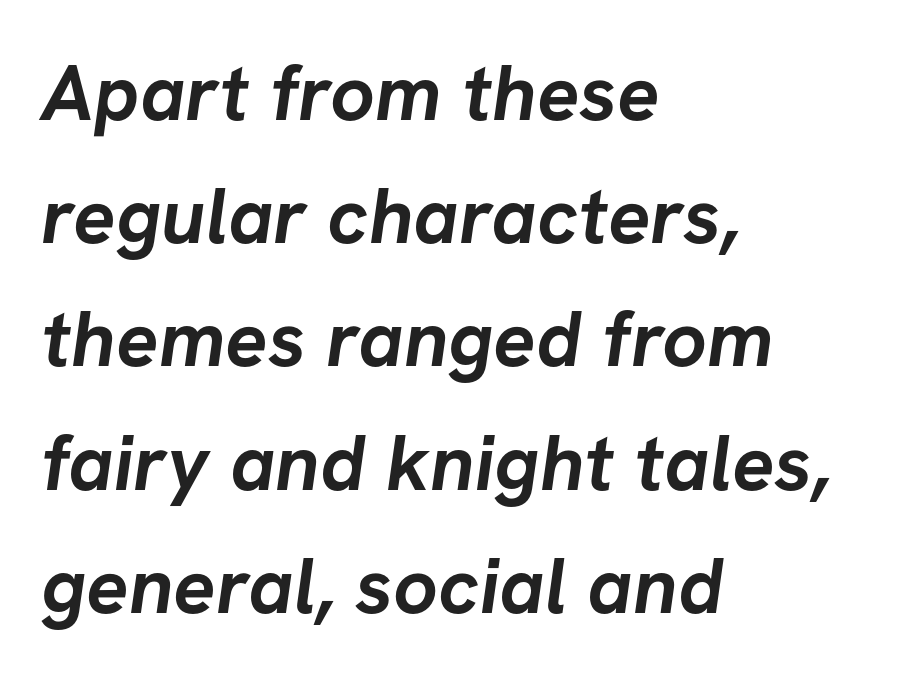
The image shows 79 px semibold sans-serif type; set left-aligned, normal line spacing (1.56x), normal letter spacing, not underlined; low stroke contrast and a medium x-height.
